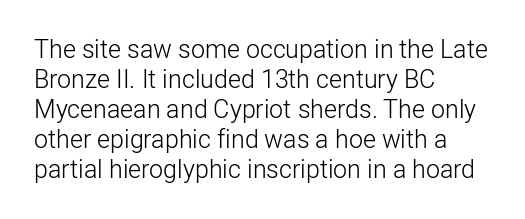
Q: Is the text bold? A: No.
Q: Is the text italic (slanted)? A: No, it is upright.
Q: Is the text underlined? A: No.
Q: How is the paragraph aligned? A: Left-aligned.
Q: Is the spacing between letters normal or unusually wide? A: Normal.
